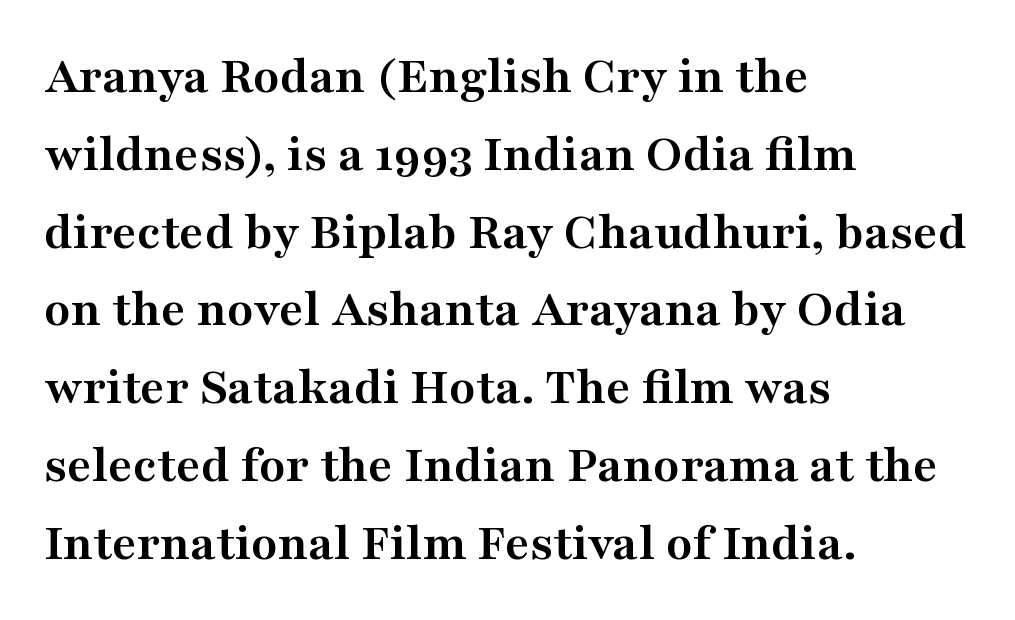
Q: Is the text bold? A: Yes.
Q: Is the text italic (slanted)? A: No, it is upright.
Q: Is the typeface a serif or a sans-serif typeface? A: Serif.
Q: Is the text underlined? A: No.
Q: How is the paragraph aligned? A: Left-aligned.
Q: Is the spacing between letters normal or unusually wide? A: Normal.
Q: Is the spacing between lines tight, normal or loose? A: Normal.
Q: Width (condensed, normal, or wide)? A: Wide.
Q: Stroke contrast? A: Medium.
Q: x-height? A: Medium.
Q: Monospaced? A: No.
